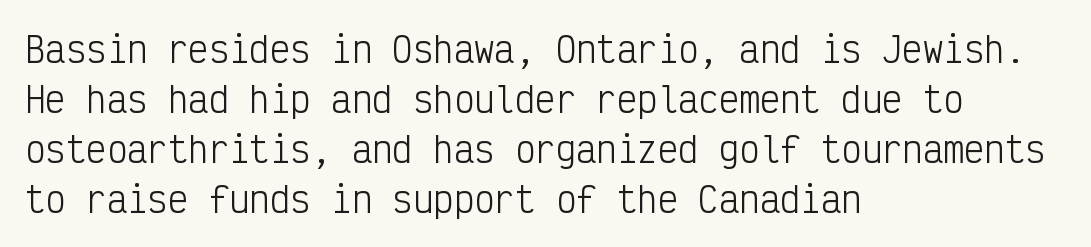
Q: Is the text bold? A: No.
Q: Is the text italic (slanted)? A: No, it is upright.
Q: Is the typeface a serif or a sans-serif typeface? A: Sans-serif.
Q: Is the text underlined? A: No.
Q: How is the paragraph aligned? A: Left-aligned.
Q: Is the spacing between letters normal or unusually wide? A: Normal.
Q: Is the spacing between lines tight, normal or loose? A: Normal.
Q: Width (condensed, normal, or wide)? A: Condensed.
Q: Stroke contrast? A: Low.
Q: x-height? A: Medium.
Q: Monospaced? A: Yes.
